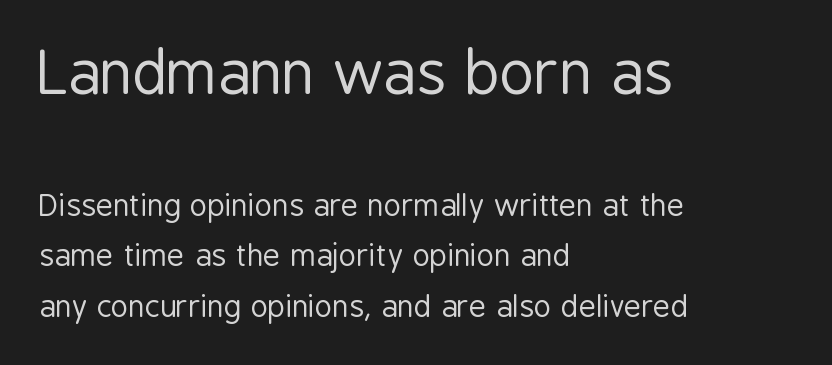
{"serif": "no", "italic": "no", "bold": "no", "weight": "regular", "width": "condensed", "stroke_contrast": "low", "x_height": "medium", "monospaced": "no", "underline": "no", "align": "left", "line_spacing": "normal", "line_spacing_ratio": 1.68, "letter_spacing": "normal", "letter_spacing_em": 0.0, "larger_block": "first", "size_ratio": 2.0, "glyph_px": 60}
